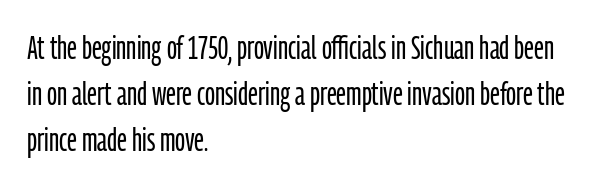
The image shows 33 px light, condensed sans-serif type, upright; set left-aligned, normal line spacing (1.4x), normal letter spacing, not underlined; low stroke contrast and a medium x-height.
